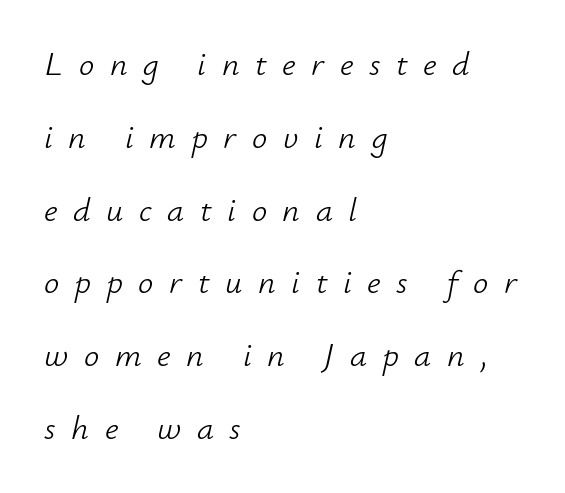
A classic flush-left, rag-right setting is used for this passage. Observe the lean: these are italic letterforms. Substantial extra tracking has been applied to these lines. Bold? No — there's no thickening of the strokes. A typesetter would call this leading open, well beyond the default.
